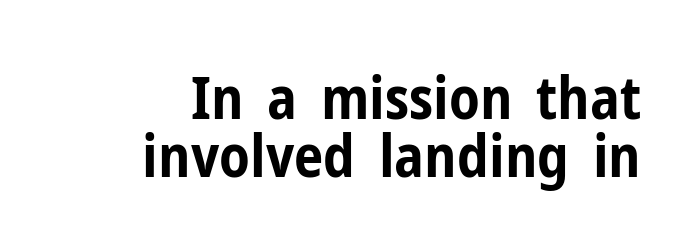
Q: Is the text bold? A: Yes.
Q: Is the text italic (slanted)? A: No, it is upright.
Q: Is the typeface a serif or a sans-serif typeface? A: Sans-serif.
Q: Is the text underlined? A: No.
Q: Is the spacing between letters normal or unusually wide? A: Normal.
Q: Is the spacing between lines tight, normal or loose? A: Tight.
Q: Width (condensed, normal, or wide)? A: Condensed.
Q: Stroke contrast? A: Low.
Q: x-height? A: Medium.
Q: Monospaced? A: No.
